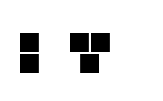
Between one letter and the next there's a generous, obvious gap. The rendering shows plain stroke endings on the letterforms — a sans-serif design. Is this a fixed-width face? No — the glyphs have proportional, varying widths. Rule under the text: the space is simply empty.
